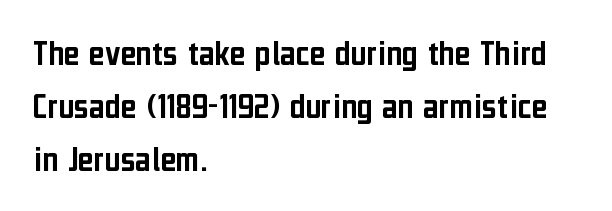
Q: Is the text italic (slanted)? A: No, it is upright.
Q: Is the typeface a serif or a sans-serif typeface? A: Sans-serif.
Q: Is the text underlined? A: No.
Q: How is the paragraph aligned? A: Left-aligned.
Q: Is the spacing between letters normal or unusually wide? A: Normal.
Q: Is the spacing between lines tight, normal or loose? A: Normal.
Q: Width (condensed, normal, or wide)? A: Condensed.
Q: Stroke contrast? A: Low.
Q: x-height? A: Medium.
Q: Monospaced? A: No.
